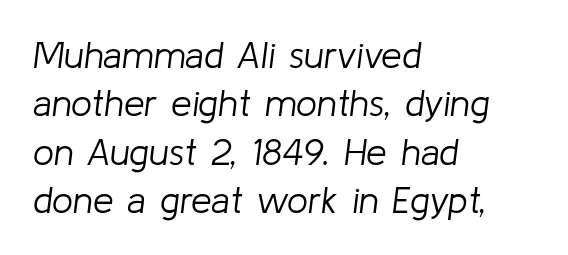
{"italic": "yes", "lean": "right", "slant_degrees": 8, "bold": "no", "weight": "light", "width": "normal", "stroke_contrast": "low", "x_height": "medium", "monospaced": "no", "underline": "no", "align": "left", "line_spacing": "normal", "line_spacing_ratio": 1.31, "letter_spacing": "normal", "letter_spacing_em": 0.0, "glyph_px": 37}
